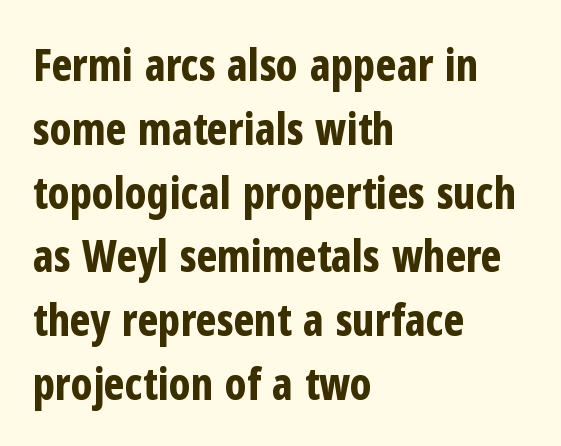
{"serif": "no", "italic": "no", "bold": "yes", "weight": "bold", "width": "condensed", "stroke_contrast": "low", "x_height": "medium", "monospaced": "no", "underline": "no", "align": "left", "line_spacing": "normal", "line_spacing_ratio": 1.45, "letter_spacing": "normal", "letter_spacing_em": 0.0, "glyph_px": 44}
